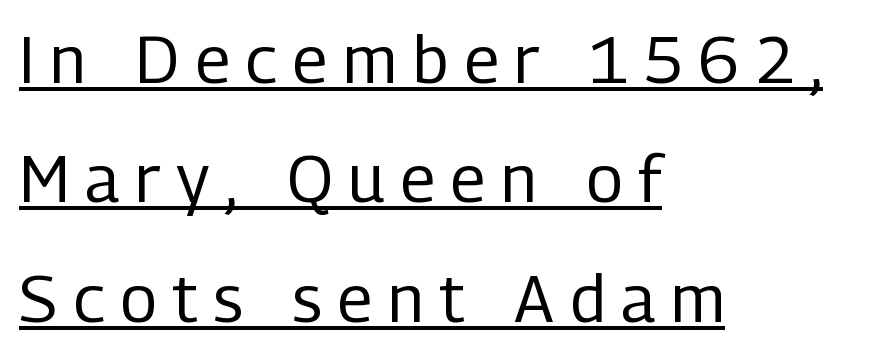
{"serif": "no", "italic": "no", "bold": "no", "weight": "regular", "width": "condensed", "stroke_contrast": "low", "x_height": "medium", "monospaced": "no", "underline": "yes", "align": "left", "line_spacing_ratio": 1.81, "letter_spacing": "wide", "letter_spacing_em": 0.24, "glyph_px": 66}
